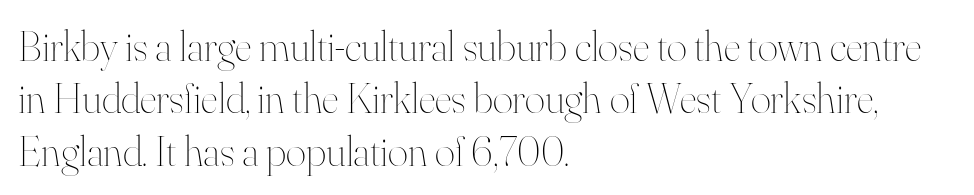
Q: Is the text bold? A: No.
Q: Is the text italic (slanted)? A: No, it is upright.
Q: Is the text underlined? A: No.
Q: How is the paragraph aligned? A: Left-aligned.
Q: Is the spacing between letters normal or unusually wide? A: Normal.
Q: Width (condensed, normal, or wide)? A: Normal.
Q: Stroke contrast? A: High.
Q: x-height? A: Small.
Q: Monospaced? A: No.
